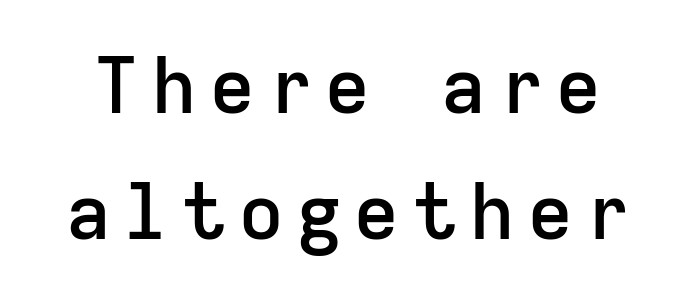
Only glyphs here, with clear space below each row. You could count columns in this text — the font is strictly monospaced. The characters display no serif detailing; their extremities are plain. Notice the strokes are somewhat thickened but not fully heavy: this is a semibold. Unlike italic type, these characters show no tilt at all. The space between consecutive lines is moderate.
